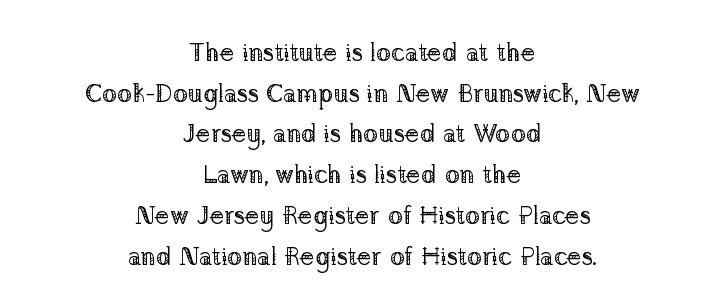
The image shows 25 px text type, upright; set centered, normal line spacing (1.63x), normal letter spacing, not underlined.
